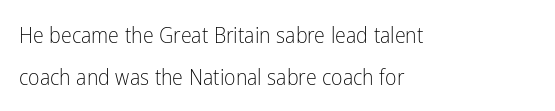
{"italic": "no", "bold": "no", "underline": "no", "align": "left", "line_spacing": "loose", "line_spacing_ratio": 1.9, "letter_spacing": "normal", "letter_spacing_em": 0.0, "glyph_px": 22}
